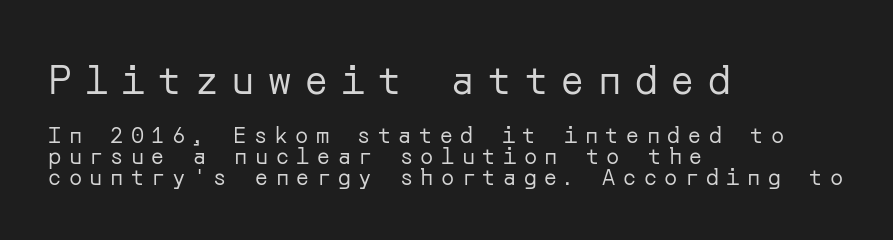
The image shows 39 px regular-weight sans-serif type, upright; set left-aligned, tight line spacing (0.96x), unusually wide letter spacing (+0.34 em), not underlined; the first (top) block is 1.77x larger; low stroke contrast and a medium x-height.
